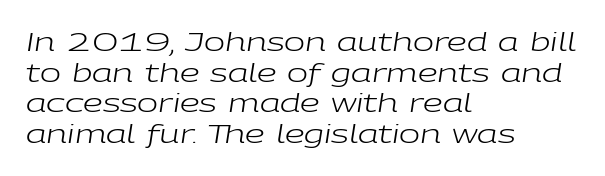
Q: Is the text bold? A: No.
Q: Is the text italic (slanted)? A: Yes, it leans right by about 9 degrees.
Q: Is the text underlined? A: No.
Q: How is the paragraph aligned? A: Left-aligned.
Q: Is the spacing between letters normal or unusually wide? A: Normal.
